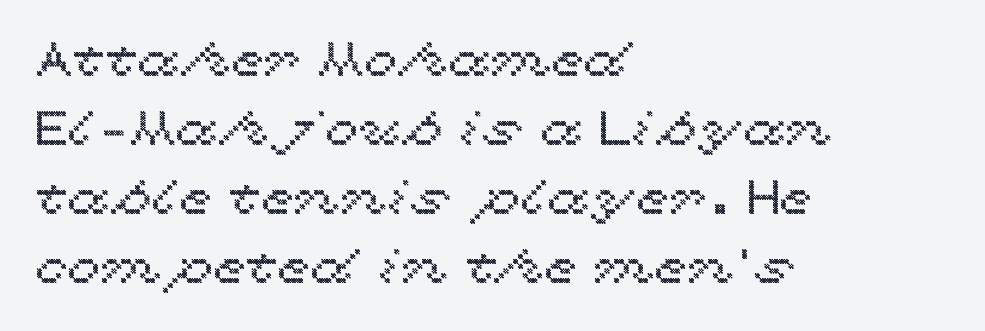
Q: Is the text italic (slanted)? A: Yes.
Q: Is the text underlined? A: No.
Q: How is the paragraph aligned? A: Left-aligned.
Q: Is the spacing between letters normal or unusually wide? A: Normal.
Q: Is the spacing between lines tight, normal or loose? A: Normal.
Q: Width (condensed, normal, or wide)? A: Wide.
Q: x-height? A: Medium.
Q: Monospaced? A: No.
